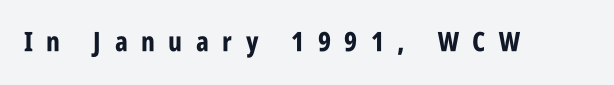
Q: Is the text bold? A: Yes.
Q: Is the text italic (slanted)? A: No, it is upright.
Q: Is the text underlined? A: No.
Q: Is the spacing between letters normal or unusually wide? A: Unusually wide.
